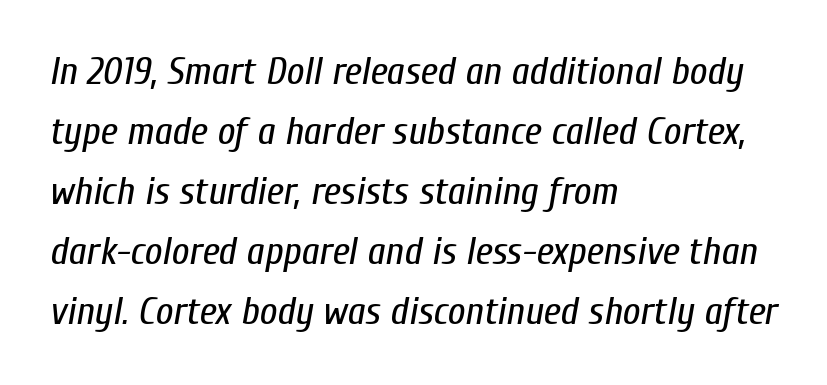
The text block is weighted toward the left margin, trailing off unevenly rightward. Plain, unruled lines of type. Honestly, the letter spacing is just normal — you wouldn't notice it. Here the designer chose a conventional face with non-uniform glyph widths. The lines sit at an ordinary, default distance from one another.
